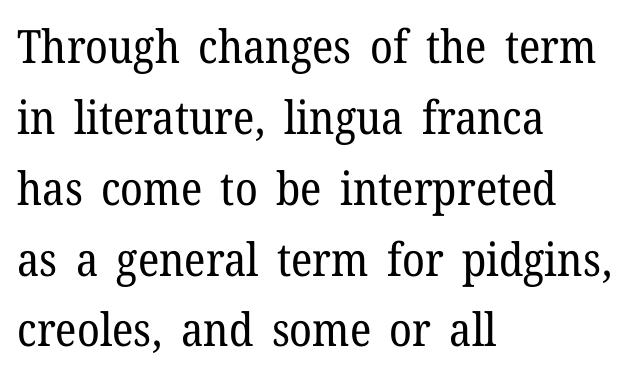
Bold? No — there's no thickening of the strokes. Note the varied advance widths — an 'i' is clearly narrower than an 'm'. Regarding serifs, this sample has them. Rendered with straight, roman letterforms.
